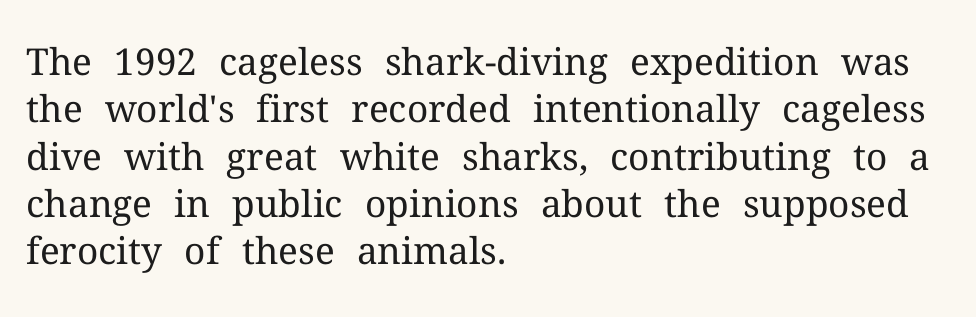
No word sits above an underline. Do the characters align in a grid? No, the font is proportional. The characters display serif detailing at their extremities. The passage shown has conventional tracking throughout. A typesetter would call this leading conventional body-copy spacing.
